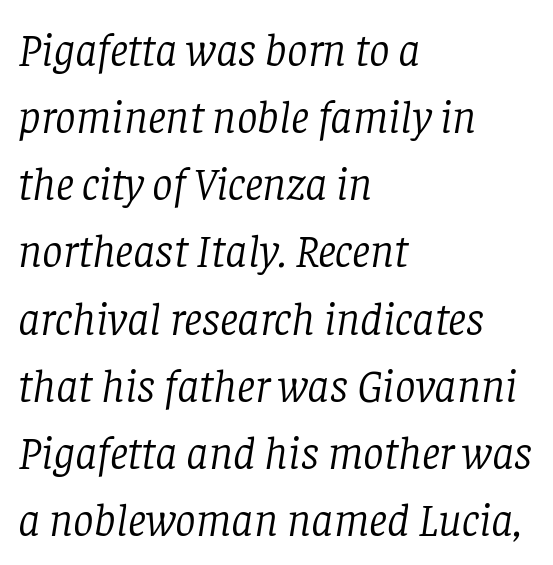
Little horizontal feet cap the strokes, marking this as serif type. Letter spacing: default. These lines are set flush left with a ragged right edge. Leading matches the norm, producing a regular column.
